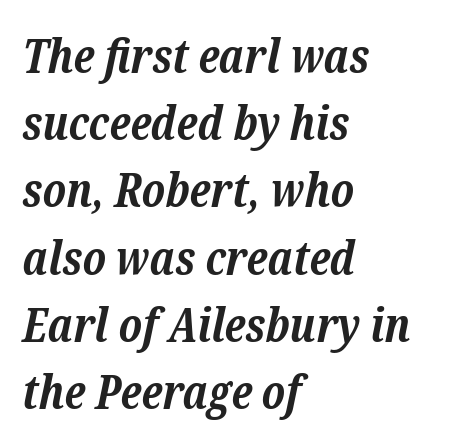
{"serif": "yes", "italic": "yes", "lean": "right", "slant_degrees": 12, "bold": "yes", "weight": "bold", "width": "normal", "stroke_contrast": "low", "x_height": "medium", "monospaced": "no", "underline": "no", "align": "left", "line_spacing": "normal", "line_spacing_ratio": 1.43, "letter_spacing": "normal", "letter_spacing_em": 0.0, "glyph_px": 47}
